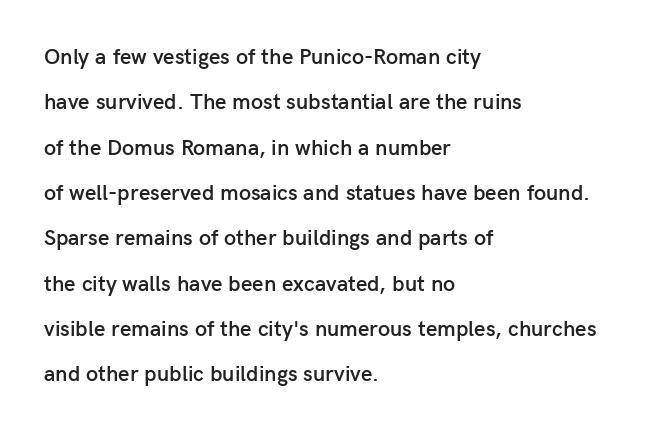
Descenders are the only things crossing below the line. Semibold letterforms, between regular and bold. The typography opts for an upright posture over an oblique one. Is the letter spacing exaggerated? No — it looks like the ordinary default. Successive baselines arrive slowly, with a big drop between each.
